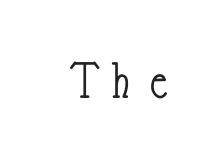
Q: Is the text bold? A: No.
Q: Is the text italic (slanted)? A: No, it is upright.
Q: Is the text underlined? A: No.
Q: Is the spacing between letters normal or unusually wide? A: Unusually wide.
Q: Width (condensed, normal, or wide)? A: Condensed.
Q: Stroke contrast? A: Low.
Q: x-height? A: Small.
Q: Monospaced? A: No.
